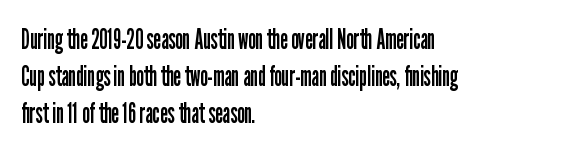
{"serif": "no", "italic": "no", "bold": "no", "weight": "regular", "width": "condensed", "stroke_contrast": "low", "x_height": "medium", "monospaced": "no", "underline": "no", "align": "left", "line_spacing": "normal", "line_spacing_ratio": 1.32, "letter_spacing": "normal", "letter_spacing_em": 0.0, "glyph_px": 28}
